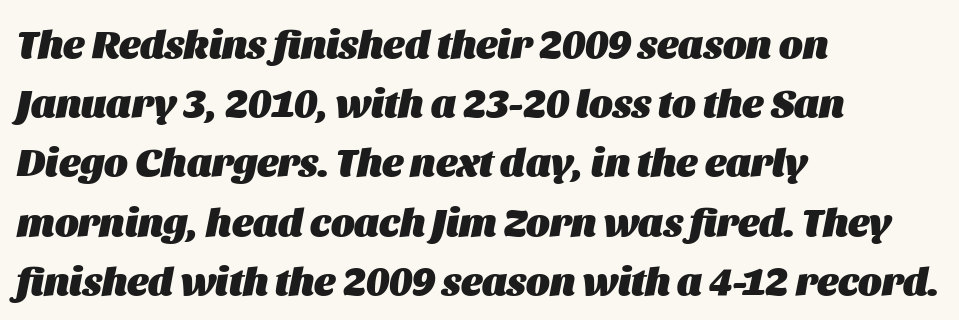
Strokes here are thick enough to call this a true bold. Any mark beneath the type? The region is blank. Caption: multi-line text, flush left, ragged right. Vertical spacing — default.
